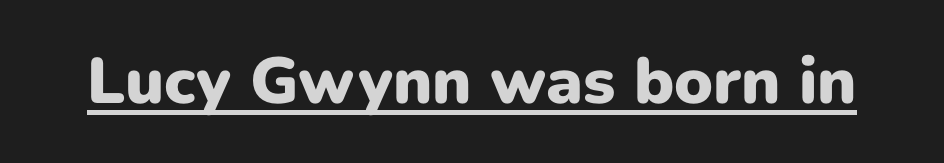
Q: Is the text bold? A: Yes.
Q: Is the text italic (slanted)? A: No, it is upright.
Q: Is the typeface a serif or a sans-serif typeface? A: Sans-serif.
Q: Is the text underlined? A: Yes.
Q: Is the spacing between letters normal or unusually wide? A: Normal.
Q: Width (condensed, normal, or wide)? A: Normal.
Q: Stroke contrast? A: Low.
Q: x-height? A: Medium.
Q: Monospaced? A: No.
